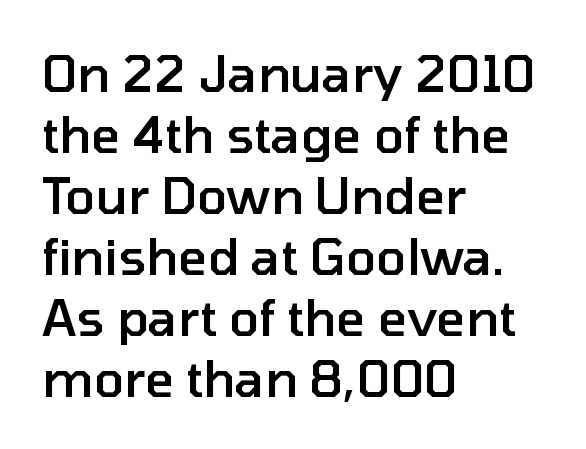
This is roman type, the default non-slanted kind. Just letters on the line, the space beneath them empty. Observe the absence of serifs on each vertical stroke in this sample. The tracking reads as untouched default to a designer's eye. The rendering uses natural spacing where letterforms have individual widths. If you drew a ruler down the left edge, every line would touch it.
